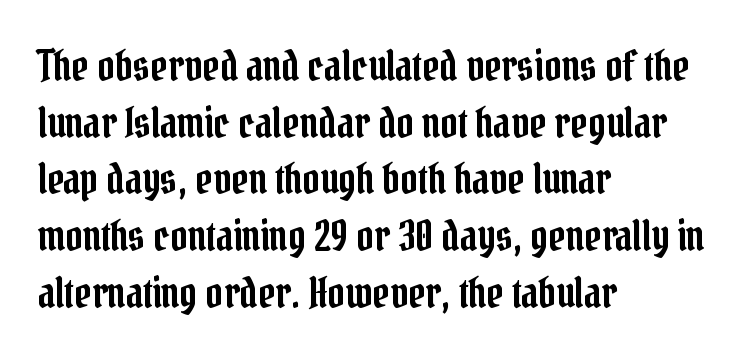
{"serif": "yes", "italic": "no", "width": "condensed", "stroke_contrast": "low", "x_height": "medium", "monospaced": "no", "underline": "no", "align": "left", "line_spacing": "normal", "line_spacing_ratio": 1.35, "letter_spacing": "normal", "letter_spacing_em": 0.0, "glyph_px": 42}
